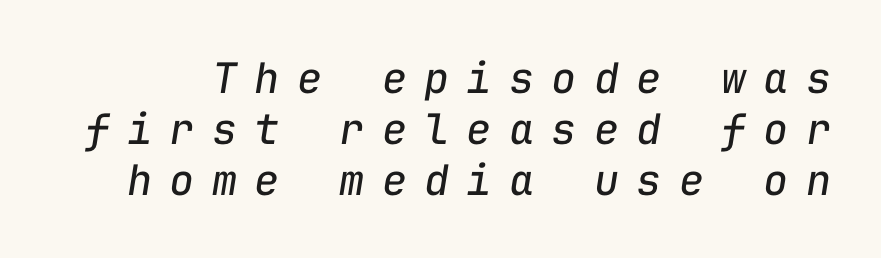
{"italic": "yes", "lean": "right", "slant_degrees": 9, "bold": "no", "weight": "regular", "width": "normal", "stroke_contrast": "low", "x_height": "medium", "monospaced": "yes", "underline": "no", "line_spacing_ratio": 1.21, "letter_spacing": "wide", "letter_spacing_em": 0.41, "glyph_px": 42}
